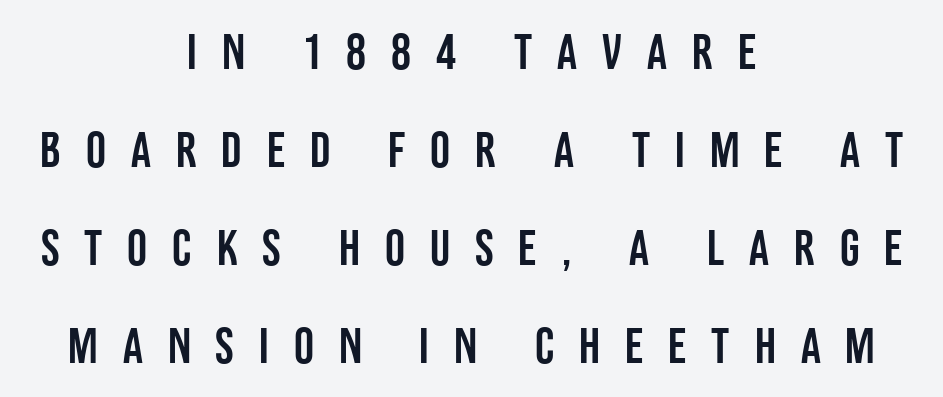
The image shows 50 px condensed sans-serif type, upright; set centered, loose line spacing (1.96x), unusually wide letter spacing (+0.5 em), not underlined; low stroke contrast and a large x-height.
